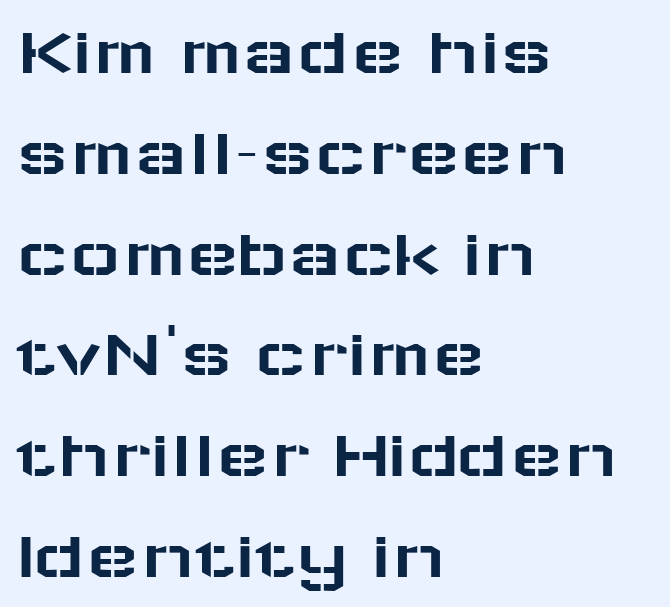
The image shows 70 px wide sans-serif type, upright; set left-aligned, normal line spacing (1.44x), normal letter spacing, not underlined; low stroke contrast and a medium x-height.
